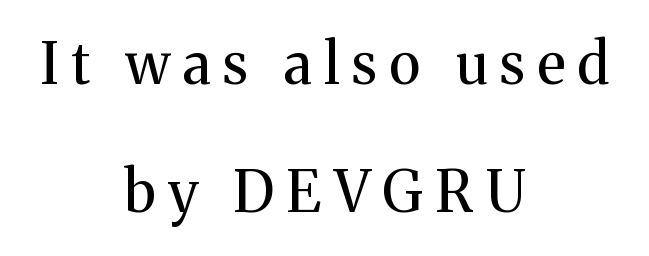
Q: Is the text bold? A: No.
Q: Is the text italic (slanted)? A: No, it is upright.
Q: Is the typeface a serif or a sans-serif typeface? A: Serif.
Q: Is the text underlined? A: No.
Q: How is the paragraph aligned? A: Centered.
Q: Is the spacing between letters normal or unusually wide? A: Unusually wide.
Q: Is the spacing between lines tight, normal or loose? A: Loose.
Q: Width (condensed, normal, or wide)? A: Normal.
Q: Stroke contrast? A: Medium.
Q: x-height? A: Medium.
Q: Monospaced? A: No.
